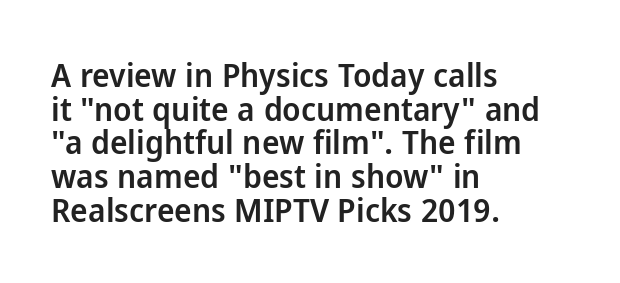
The image shows 33 px semibold sans-serif type, upright; set left-aligned, tight line spacing (1.02x), normal letter spacing, not underlined; low stroke contrast and a medium x-height.
